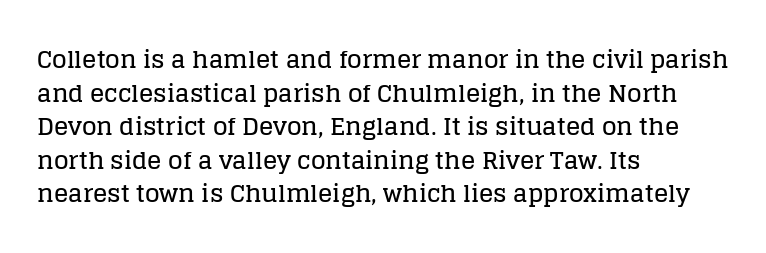
Leading matches the norm, producing a regular column. Every stem runs plumb, perpendicular to the baseline. Underline: absent. In CSS terms this would be text-align: left. Here the glyphs are tracked normally, forming tight word shapes.
